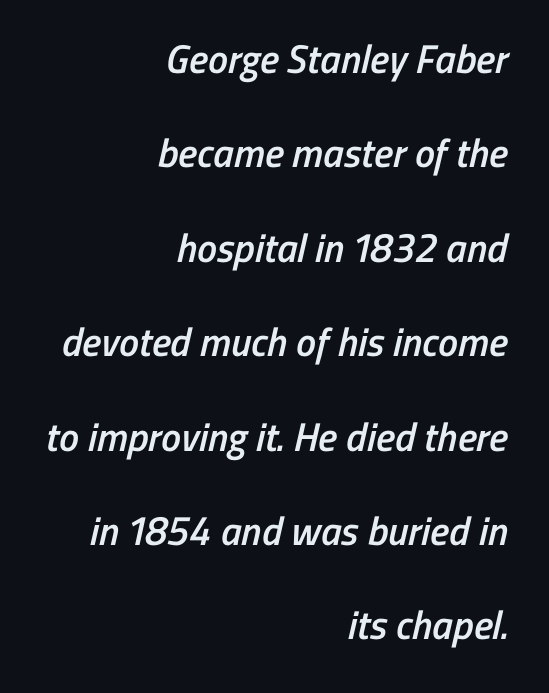
{"serif": "no", "bold": "semi", "weight": "semibold", "width": "condensed", "stroke_contrast": "low", "x_height": "medium", "monospaced": "no", "underline": "no", "align": "right", "line_spacing": "loose", "line_spacing_ratio": 2.36, "letter_spacing": "normal", "letter_spacing_em": 0.0, "glyph_px": 40}
